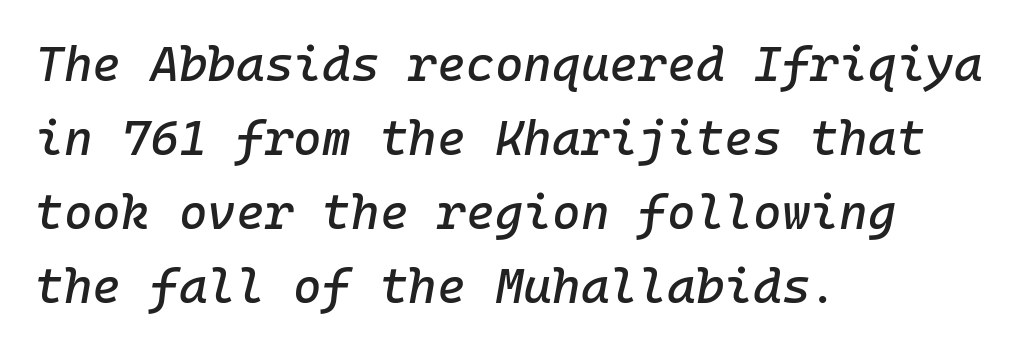
Q: Is the text italic (slanted)? A: Yes, it leans right by about 10 degrees.
Q: Is the text underlined? A: No.
Q: How is the paragraph aligned? A: Left-aligned.
Q: Is the spacing between letters normal or unusually wide? A: Normal.
Q: Is the spacing between lines tight, normal or loose? A: Normal.
Q: Width (condensed, normal, or wide)? A: Normal.
Q: Stroke contrast? A: Low.
Q: x-height? A: Medium.
Q: Monospaced? A: Yes.
